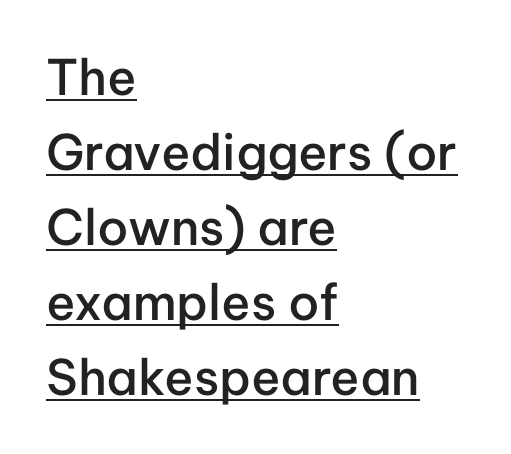
{"serif": "no", "italic": "no", "bold": "semi", "weight": "semibold", "width": "normal", "stroke_contrast": "low", "x_height": "medium", "monospaced": "no", "underline": "yes", "align": "left", "line_spacing": "normal", "line_spacing_ratio": 1.53, "letter_spacing": "normal", "letter_spacing_em": 0.0, "glyph_px": 49}
